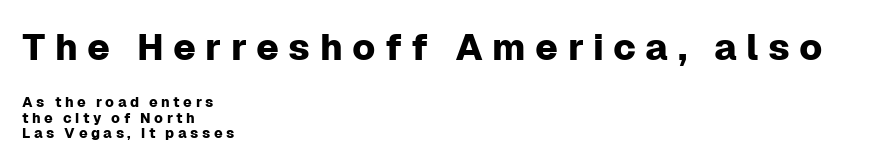
The image shows 37 px sans-serif type, upright; set left-aligned, tight line spacing (1.1x), unusually wide letter spacing (+0.25 em), not underlined; the first (top) block is 2.64x larger; low stroke contrast and a medium x-height.
